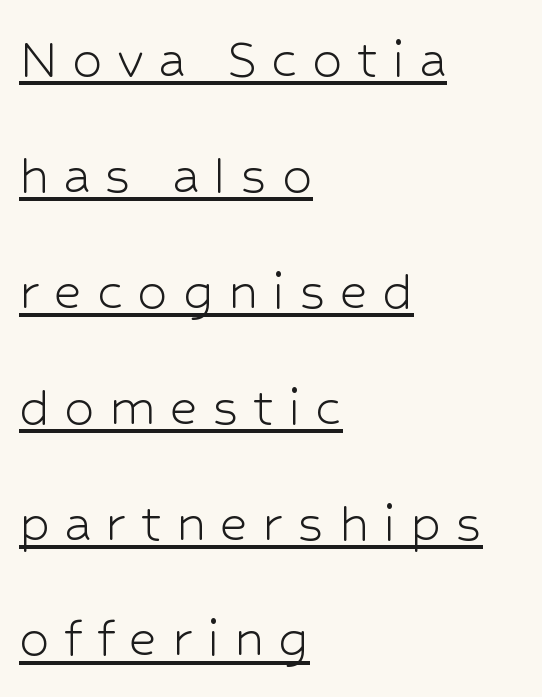
Caption: lettering with a line underneath. No feet cap the strokes, marking this as sans-serif type. The line texture is sparse and dotted thanks to wide tracking. Casual observation: everything's shoved over to the left. The lettering holds an erect, upright posture throughout.
